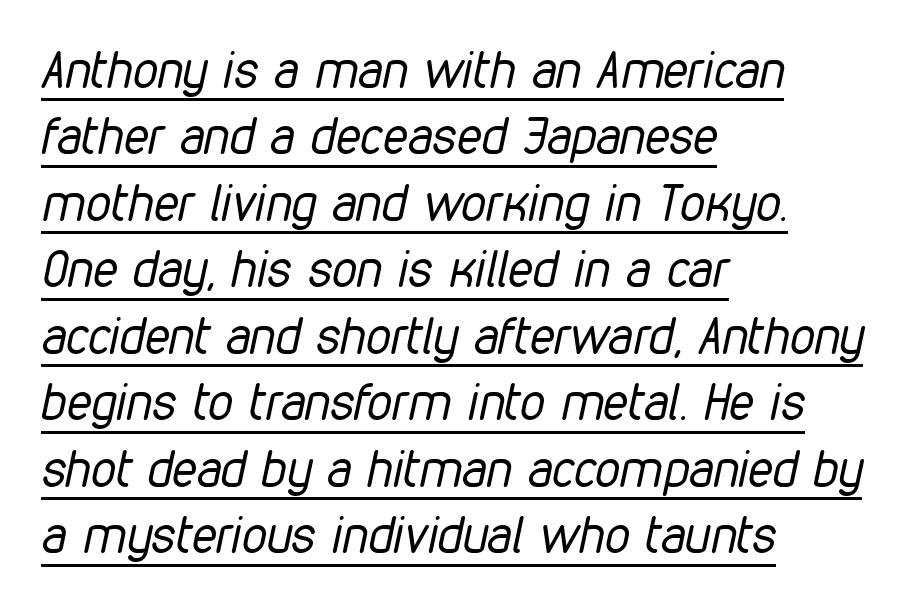
{"italic": "yes", "lean": "right", "slant_degrees": 12, "bold": "no", "weight": "regular", "width": "condensed", "stroke_contrast": "low", "x_height": "medium", "monospaced": "no", "underline": "yes", "align": "left", "line_spacing": "normal", "line_spacing_ratio": 1.33, "letter_spacing": "normal", "letter_spacing_em": 0.0, "glyph_px": 50}
